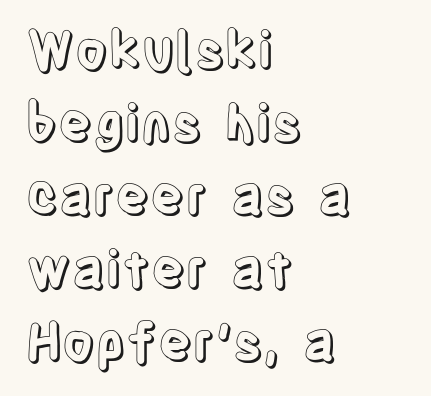
Descenders are the only things crossing below the line. Each letter keeps its own natural width here, so spacing adapts to shape. Leftover space on each line is placed entirely after the last word. This sample uses plain, unmodified letter spacing.
